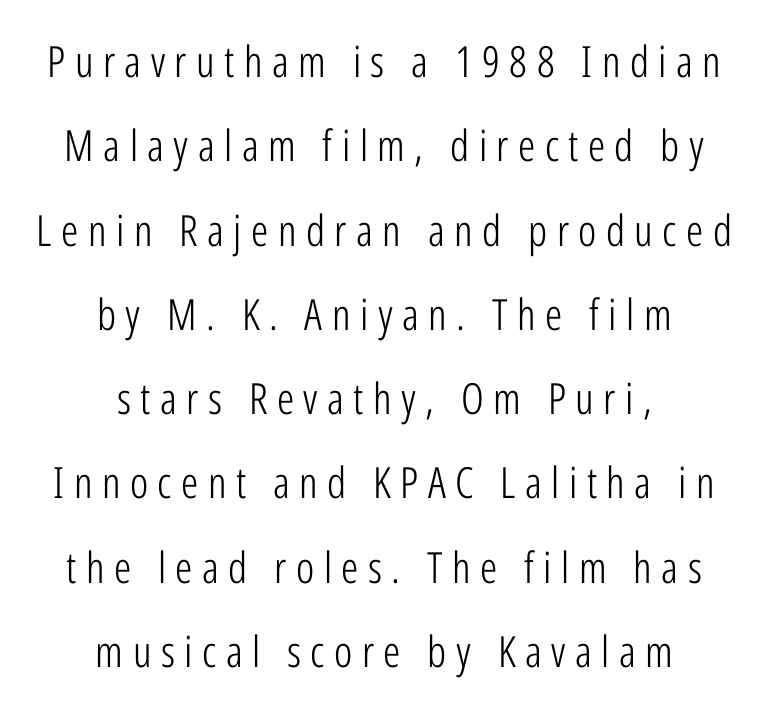
Regarding leading, the lines here are spaced well apart. The lines are quadded center. The axis of the letterforms is exactly vertical. The typeface has the unassuming heft of standard copy or less. Look at the tracking — it's clearly loosened, letters drifting apart.
